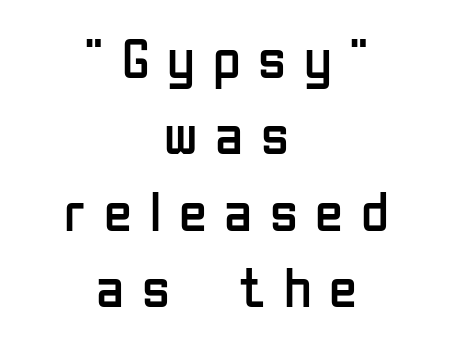
The image shows 57 px regular-weight, condensed sans-serif type, upright; set centered, normal line spacing (1.34x), unusually wide letter spacing (+0.31 em), not underlined; low stroke contrast and a medium x-height.
